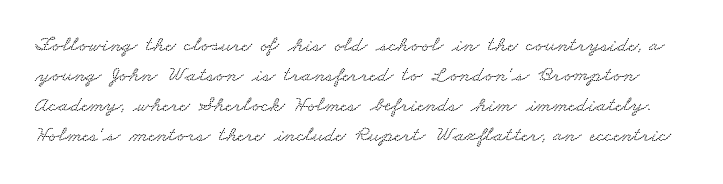
{"underline": "no", "line_spacing": "normal", "line_spacing_ratio": 1.37, "letter_spacing": "normal", "letter_spacing_em": 0.0, "glyph_px": 22}
